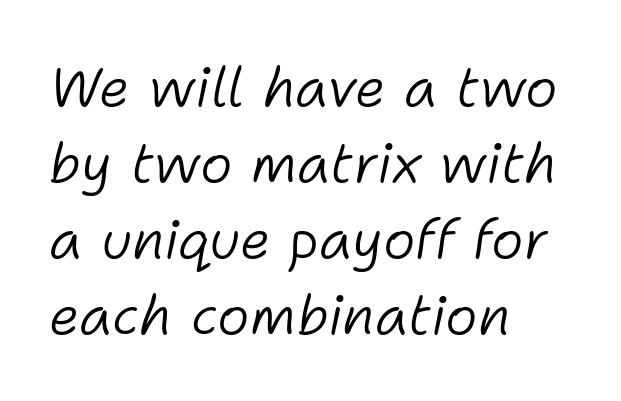
{"italic": "yes", "lean": "right", "slant_degrees": 11, "bold": "no", "weight": "light", "width": "normal", "stroke_contrast": "low", "x_height": "medium", "monospaced": "no", "underline": "no", "align": "left", "line_spacing": "normal", "line_spacing_ratio": 1.38, "letter_spacing": "normal", "letter_spacing_em": 0.0, "glyph_px": 55}
